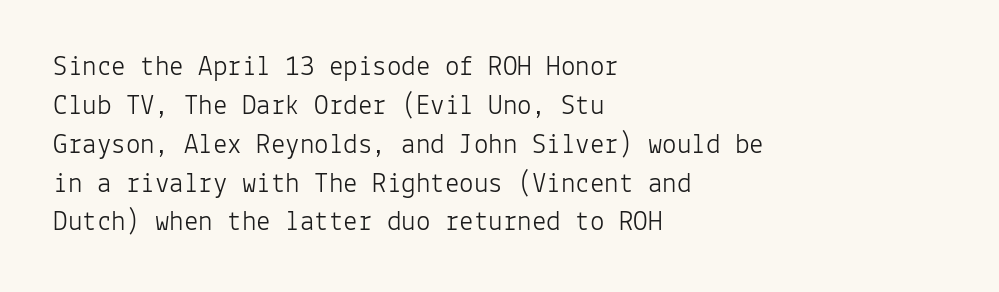
{"serif": "no", "italic": "no", "bold": "no", "weight": "light", "width": "normal", "stroke_contrast": "low", "x_height": "medium", "monospaced": "yes", "underline": "no", "align": "left", "line_spacing": "normal", "line_spacing_ratio": 1.34, "letter_spacing": "normal", "letter_spacing_em": 0.0, "glyph_px": 29}
